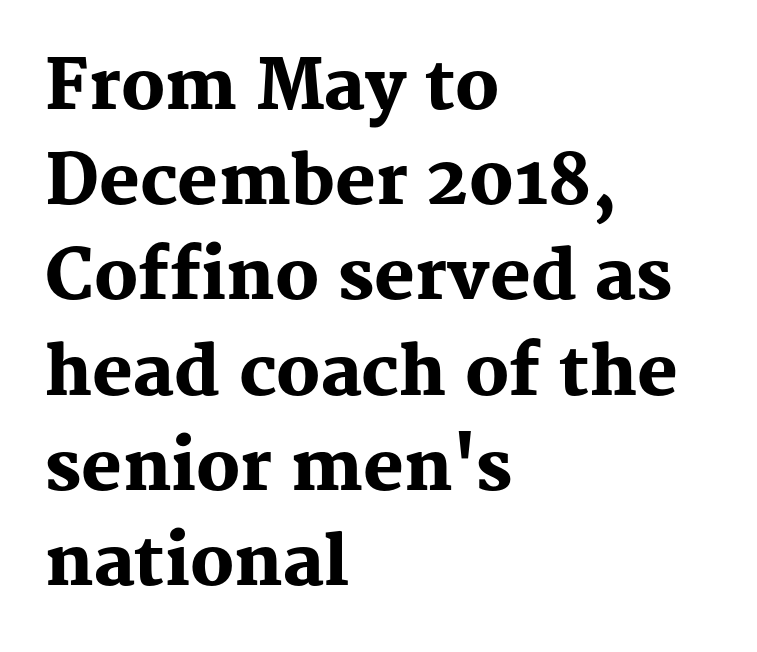
The image shows 68 px heavy serif type, upright; set left-aligned, normal line spacing (1.4x), normal letter spacing, not underlined; medium stroke contrast and a medium x-height.
